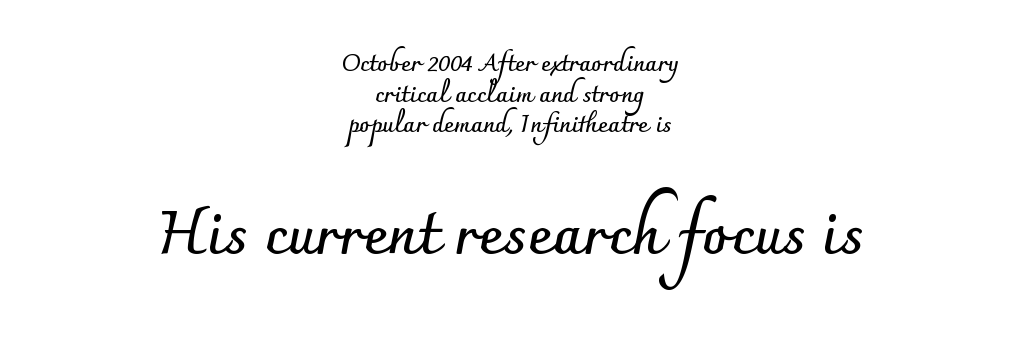
The image shows 60 px semibold sans-serif type; set centered, normal line spacing (1.28x), normal letter spacing, not underlined; the second (bottom) block is 2.5x larger; low stroke contrast and a small x-height.
